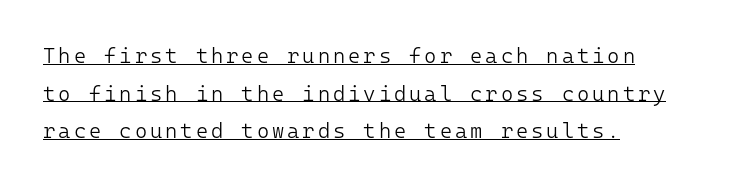
The image shows 21 px text type, upright; set left-aligned, line spacing 1.79x, underlined.
